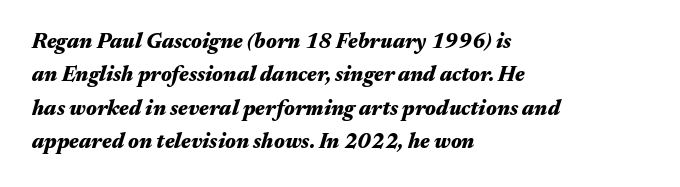
Q: Is the text bold? A: Yes.
Q: Is the text italic (slanted)? A: Yes, it leans right by about 17 degrees.
Q: Is the text underlined? A: No.
Q: How is the paragraph aligned? A: Left-aligned.
Q: Is the spacing between letters normal or unusually wide? A: Normal.
Q: Is the spacing between lines tight, normal or loose? A: Normal.
